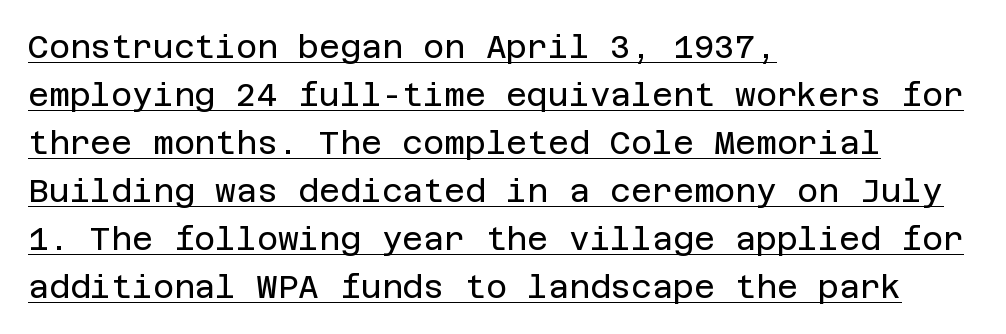
This is not heavy type; no bold has been used. This sample keeps an unexceptional amount of space between lines. Nobody touched the tracking dial on this one. Compared with undecorated copy, this sample adds a rule below the words. Notice how the passage keeps a crisp vertical edge on the left only. The type family on display is of the sans-serif kind.
